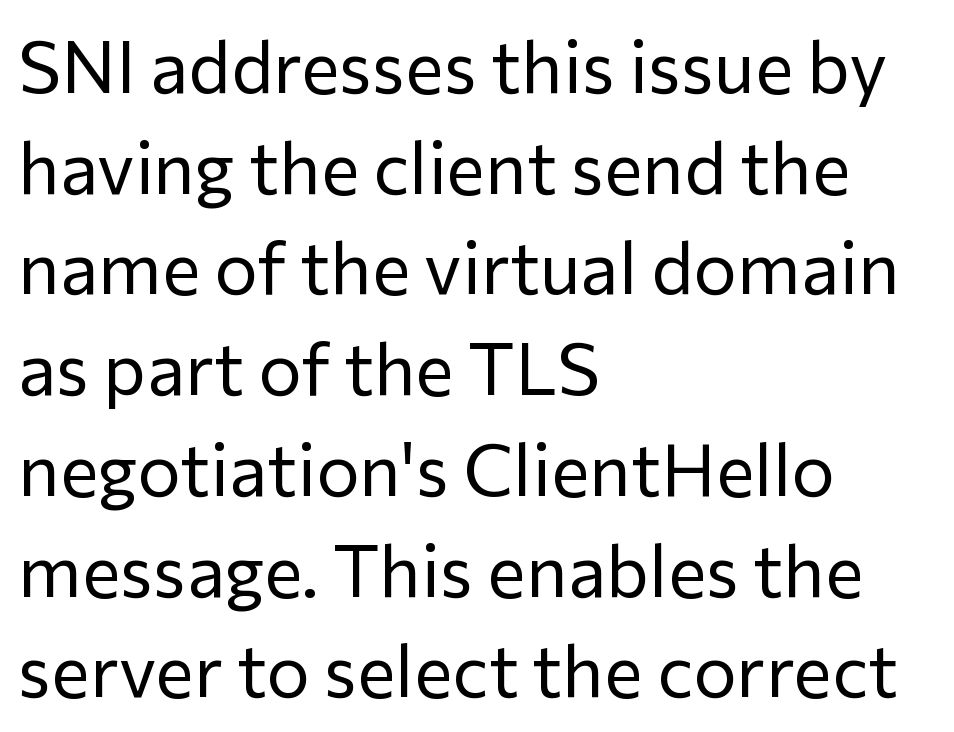
Q: Is the text bold? A: No.
Q: Is the text italic (slanted)? A: No, it is upright.
Q: Is the typeface a serif or a sans-serif typeface? A: Sans-serif.
Q: Is the text underlined? A: No.
Q: How is the paragraph aligned? A: Left-aligned.
Q: Is the spacing between letters normal or unusually wide? A: Normal.
Q: Is the spacing between lines tight, normal or loose? A: Normal.
Q: Width (condensed, normal, or wide)? A: Normal.
Q: Stroke contrast? A: Low.
Q: x-height? A: Medium.
Q: Monospaced? A: No.
